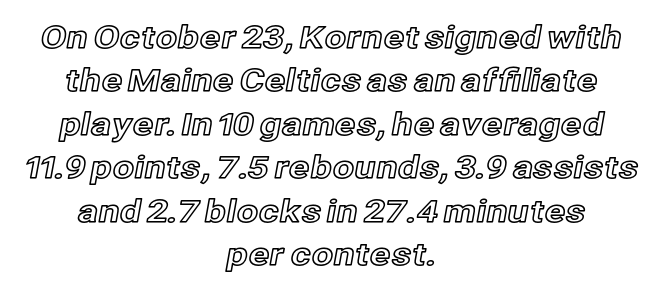
The image shows 31 px text type; set centered, normal line spacing (1.4x), normal letter spacing, not underlined; a medium x-height.
